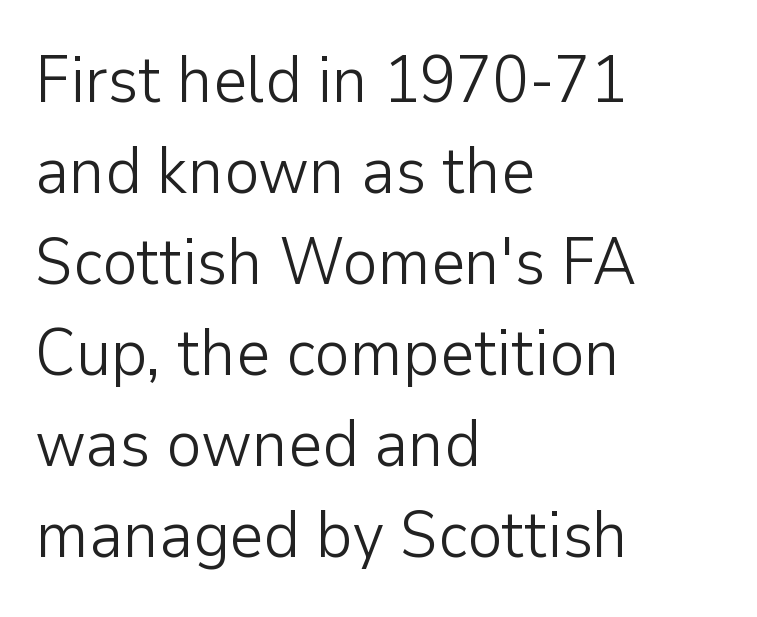
Q: Is the text bold? A: No.
Q: Is the text italic (slanted)? A: No, it is upright.
Q: Is the typeface a serif or a sans-serif typeface? A: Sans-serif.
Q: Is the text underlined? A: No.
Q: How is the paragraph aligned? A: Left-aligned.
Q: Is the spacing between letters normal or unusually wide? A: Normal.
Q: Is the spacing between lines tight, normal or loose? A: Normal.
Q: Width (condensed, normal, or wide)? A: Normal.
Q: Stroke contrast? A: Low.
Q: x-height? A: Medium.
Q: Monospaced? A: No.
